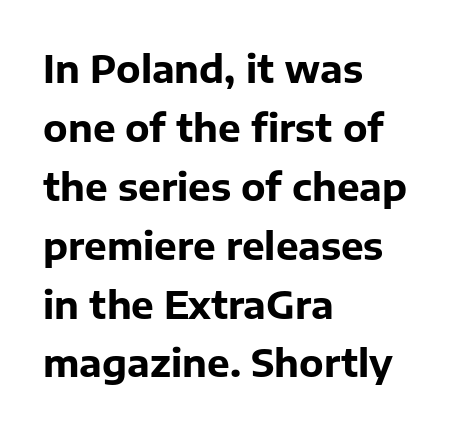
{"serif": "no", "italic": "no", "bold": "yes", "weight": "bold", "width": "normal", "stroke_contrast": "low", "x_height": "medium", "monospaced": "no", "underline": "no", "align": "left", "line_spacing": "normal", "line_spacing_ratio": 1.55, "letter_spacing": "normal", "letter_spacing_em": 0.0, "glyph_px": 38}
